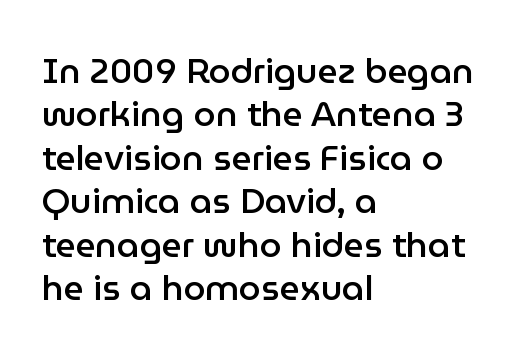
Characters follow at the spacing the type designer built in. Every letter is mildly thick-stroked: semibold rather than bold. Italic? Not at all — the glyphs are vertical. Nothing sits at the stroke ends, so this counts as sans-serif. Bare-footed words on every line. The lines in this sample share a left origin and differ only in where they stop.
